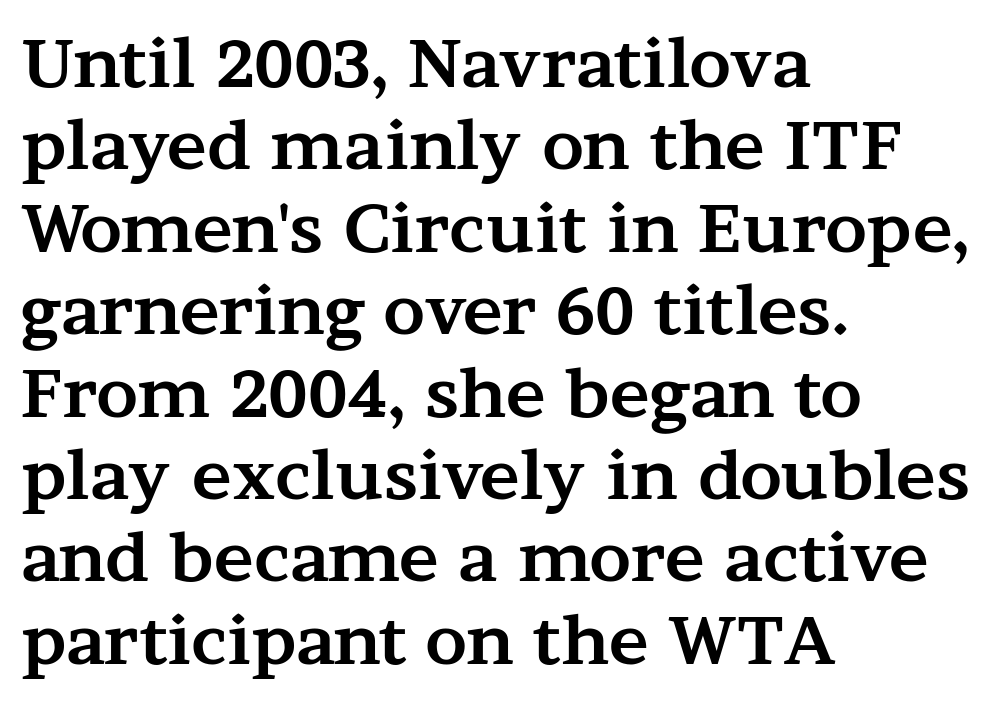
The passage shown is typed in a proportional face where columns would drift. Teacher's note: observe the even left margin — that is flush-left alignment. The typeface chosen for these lines features serifs. You'd pick this weight for a headline — it's a proper bold.
